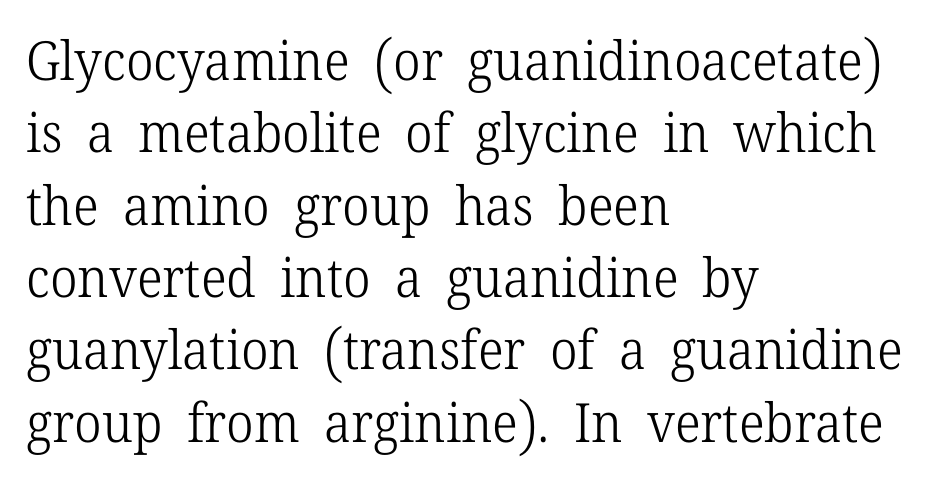
Spacing verdict: proportional, widths tailored to each character. The passage is arranged the way most books set body copy — flush left. Letterform terminals end in serifs throughout the passage. This is roman type, the default non-slanted kind. The rendering uses a moderate line-height, typical for paragraphs. You could call the tracking neutral — neither tight nor loose.
